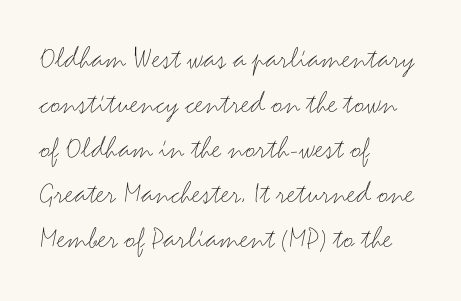
Q: Is the text bold? A: No.
Q: Is the text italic (slanted)? A: Yes.
Q: Is the typeface a serif or a sans-serif typeface? A: Sans-serif.
Q: Is the text underlined? A: No.
Q: How is the paragraph aligned? A: Left-aligned.
Q: Is the spacing between letters normal or unusually wide? A: Normal.
Q: Is the spacing between lines tight, normal or loose? A: Normal.
Q: Width (condensed, normal, or wide)? A: Wide.
Q: Stroke contrast? A: Medium.
Q: x-height? A: Small.
Q: Monospaced? A: No.
